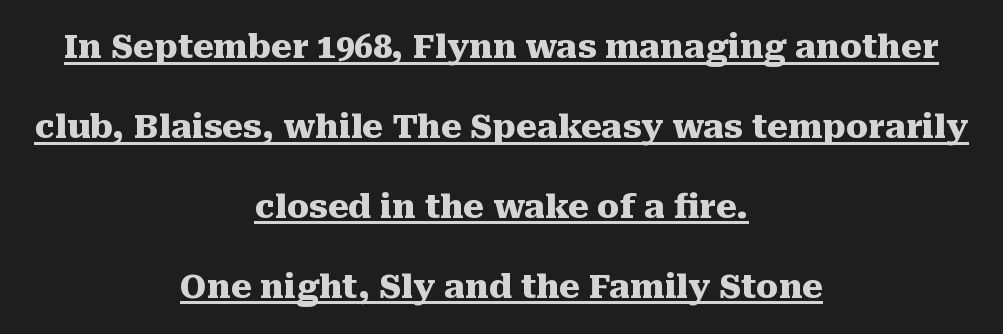
The image shows 33 px heavy serif type, upright; set centered, loose line spacing (2.42x), normal letter spacing, underlined; medium stroke contrast and a medium x-height.
